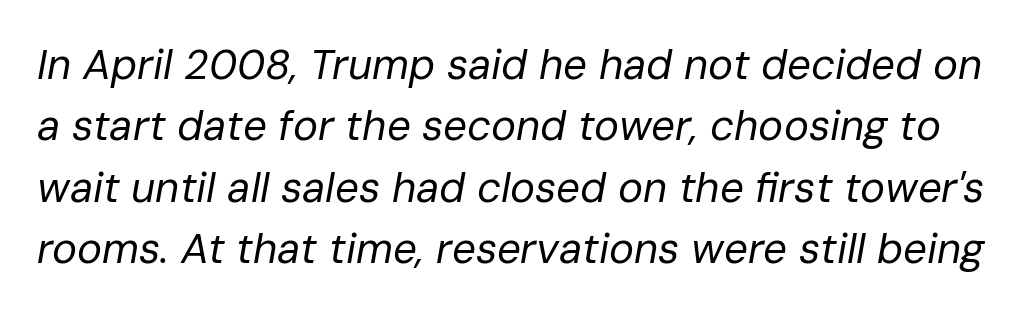
Q: Is the text bold? A: No.
Q: Is the text italic (slanted)? A: Yes, it leans right by about 10 degrees.
Q: Is the text underlined? A: No.
Q: Is the spacing between letters normal or unusually wide? A: Normal.
Q: Is the spacing between lines tight, normal or loose? A: Normal.
Q: Width (condensed, normal, or wide)? A: Normal.
Q: Stroke contrast? A: Low.
Q: x-height? A: Medium.
Q: Monospaced? A: No.
